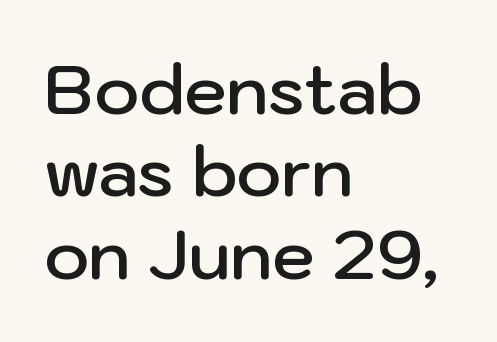
Q: Is the text bold? A: Semi-bold.
Q: Is the text italic (slanted)? A: No, it is upright.
Q: Is the typeface a serif or a sans-serif typeface? A: Sans-serif.
Q: Is the text underlined? A: No.
Q: How is the paragraph aligned? A: Left-aligned.
Q: Is the spacing between letters normal or unusually wide? A: Normal.
Q: Width (condensed, normal, or wide)? A: Normal.
Q: Stroke contrast? A: Low.
Q: x-height? A: Medium.
Q: Monospaced? A: No.
